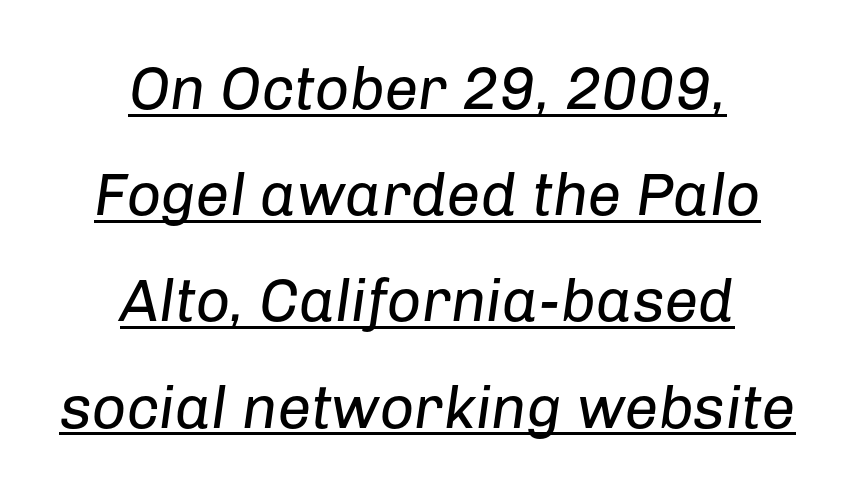
No chunkiness to these letters — they're not bold. A typesetter would call this proportional, since set widths differ per character. The lines in this sample share a center point and differ in where they start and stop. The text carries the slant typical of an italic or oblique font. A rule runs beneath these lines of type. What stands out about the letter spacing? Nothing — it is the standard amount.
